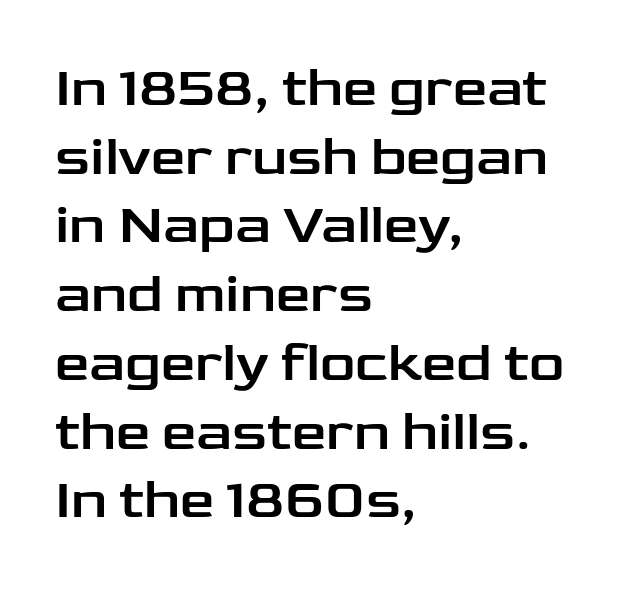
{"serif": "no", "italic": "no", "width": "wide", "stroke_contrast": "low", "x_height": "medium", "monospaced": "no", "underline": "no", "align": "left", "line_spacing": "normal", "line_spacing_ratio": 1.25, "letter_spacing": "normal", "letter_spacing_em": 0.0, "glyph_px": 55}
